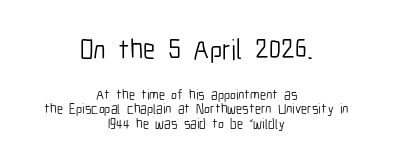
Rendered with straight, roman letterforms. This is not heavy type; no bold has been used. Does the bottom block carry the larger type? No, the top block does. Type style note: lacks serifs. Both edges are ragged and mirror each other, which tells us the setting is centered.
